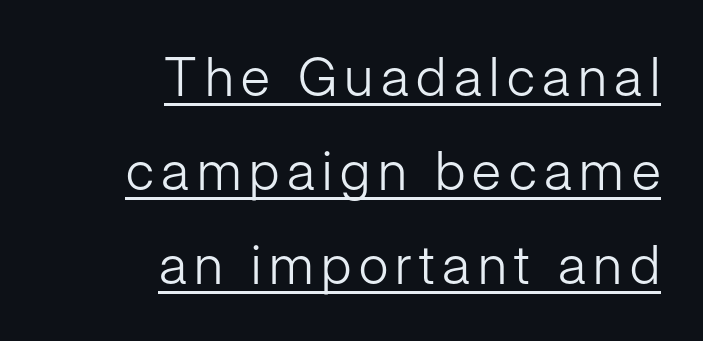
These lines are rendered in a variable-pitch font. Weight class: somewhere from thin through regular. A typesetter would mark this as roman, not italic. Is there an underline? Yes — a line sits under the letters.
